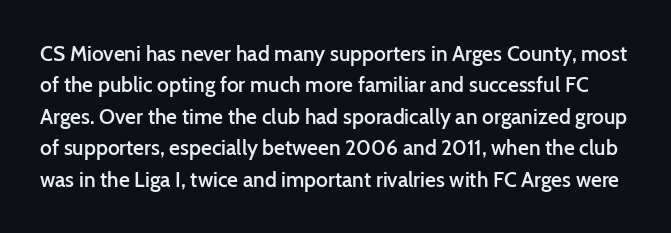
Q: Is the text bold? A: Semi-bold.
Q: Is the text italic (slanted)? A: No, it is upright.
Q: Is the text underlined? A: No.
Q: Is the spacing between letters normal or unusually wide? A: Normal.
Q: Is the spacing between lines tight, normal or loose? A: Normal.
